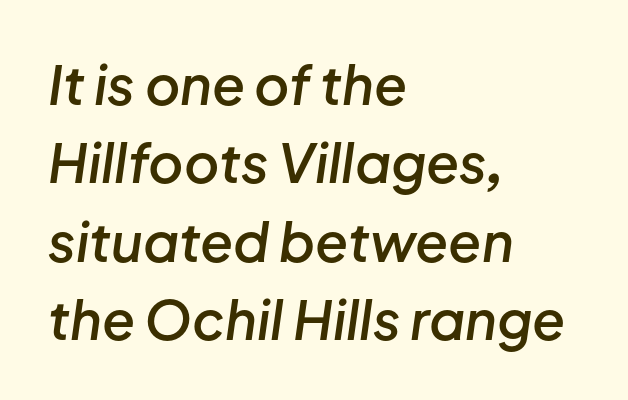
The image shows 54 px semibold type, italic (leaning right); set left-aligned, normal line spacing (1.45x), normal letter spacing, not underlined; low stroke contrast and a medium x-height.
